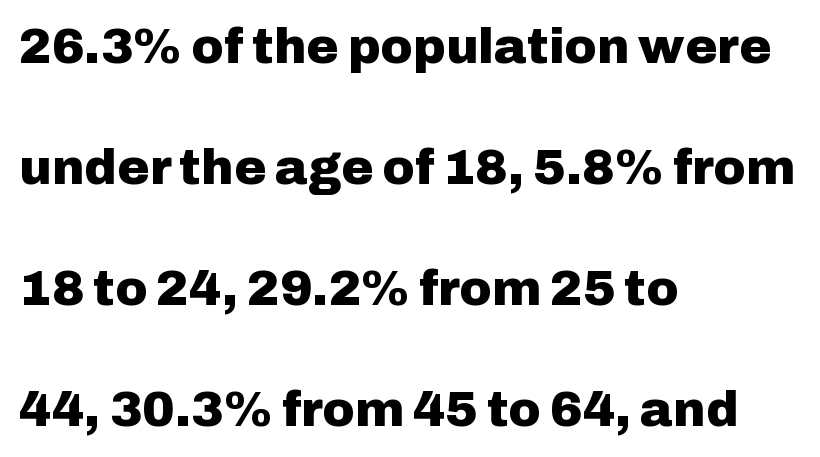
{"serif": "no", "italic": "no", "bold": "yes", "weight": "heavy", "width": "normal", "stroke_contrast": "low", "x_height": "medium", "monospaced": "no", "underline": "no", "align": "left", "line_spacing": "loose", "line_spacing_ratio": 2.47, "letter_spacing": "normal", "letter_spacing_em": 0.0, "glyph_px": 49}
